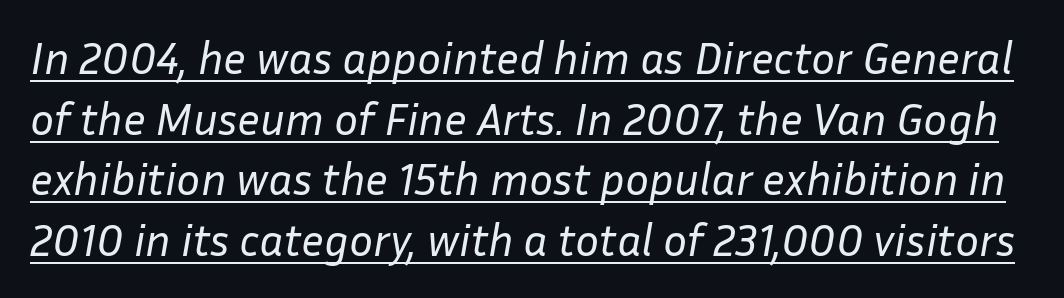
The image shows 45 px regular-weight type, italic (leaning right); set normal line spacing (1.35x), normal letter spacing, underlined; low stroke contrast and a medium x-height.
